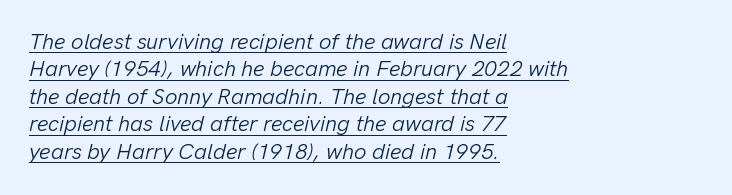
{"italic": "yes", "lean": "right", "slant_degrees": 13, "bold": "no", "underline": "yes", "align": "left", "line_spacing": "normal", "line_spacing_ratio": 1.25, "letter_spacing": "normal", "letter_spacing_em": 0.0, "glyph_px": 22}
